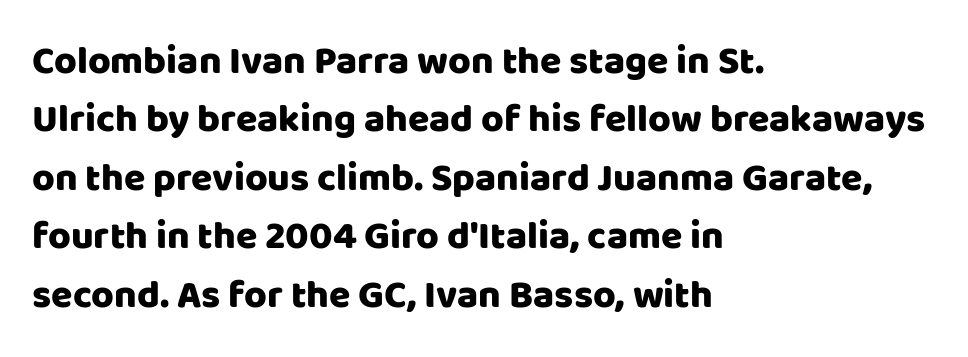
{"serif": "no", "italic": "no", "width": "normal", "stroke_contrast": "low", "x_height": "large", "monospaced": "no", "underline": "no", "align": "left", "line_spacing": "normal", "line_spacing_ratio": 1.5, "letter_spacing": "normal", "letter_spacing_em": 0.0, "glyph_px": 39}
